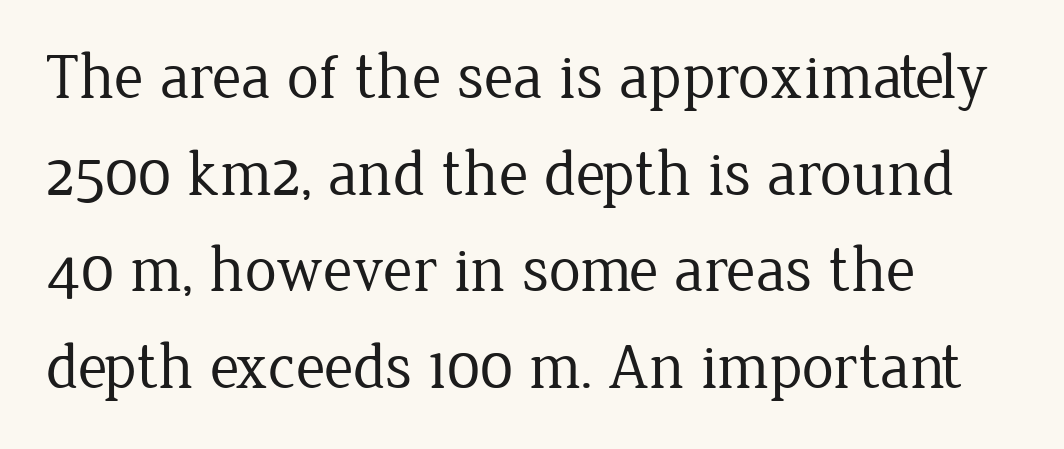
Q: Is the text bold? A: No.
Q: Is the text italic (slanted)? A: No, it is upright.
Q: Is the typeface a serif or a sans-serif typeface? A: Serif.
Q: Is the text underlined? A: No.
Q: How is the paragraph aligned? A: Left-aligned.
Q: Is the spacing between letters normal or unusually wide? A: Normal.
Q: Is the spacing between lines tight, normal or loose? A: Normal.
Q: Width (condensed, normal, or wide)? A: Normal.
Q: Stroke contrast? A: Low.
Q: x-height? A: Medium.
Q: Monospaced? A: No.
